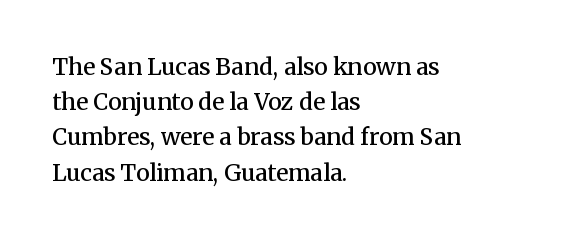
Summary of weight: moderately heavy, a semibold. You could call the tracking neutral — neither tight nor loose. Unmarked baselines from the first word to the last. Quick note: interline space is typical.
